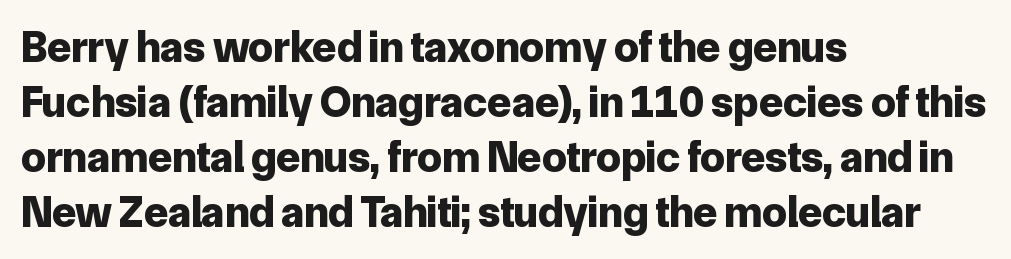
Q: Is the text bold? A: Yes.
Q: Is the text italic (slanted)? A: No, it is upright.
Q: Is the typeface a serif or a sans-serif typeface? A: Sans-serif.
Q: Is the text underlined? A: No.
Q: How is the paragraph aligned? A: Left-aligned.
Q: Is the spacing between letters normal or unusually wide? A: Normal.
Q: Is the spacing between lines tight, normal or loose? A: Normal.
Q: Width (condensed, normal, or wide)? A: Normal.
Q: Stroke contrast? A: Low.
Q: x-height? A: Medium.
Q: Monospaced? A: No.
